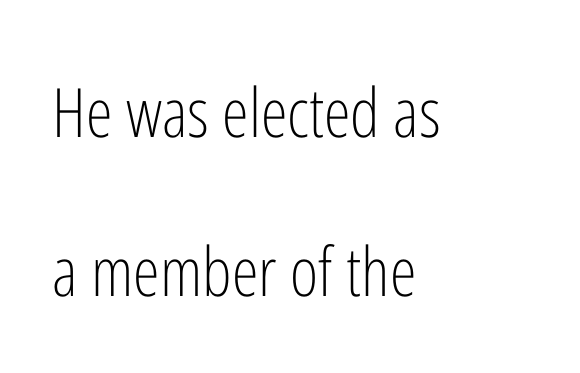
The font sits on the lighter half of the weight spectrum, regular included. Honestly, there is no underline to notice here at all. The rendering uses a large line-height, opening up the rows. This rendering leaves character spacing at its baseline value. The glyphs in this specimen are sans serif. Short and long lines alike share a common starting point at left.
